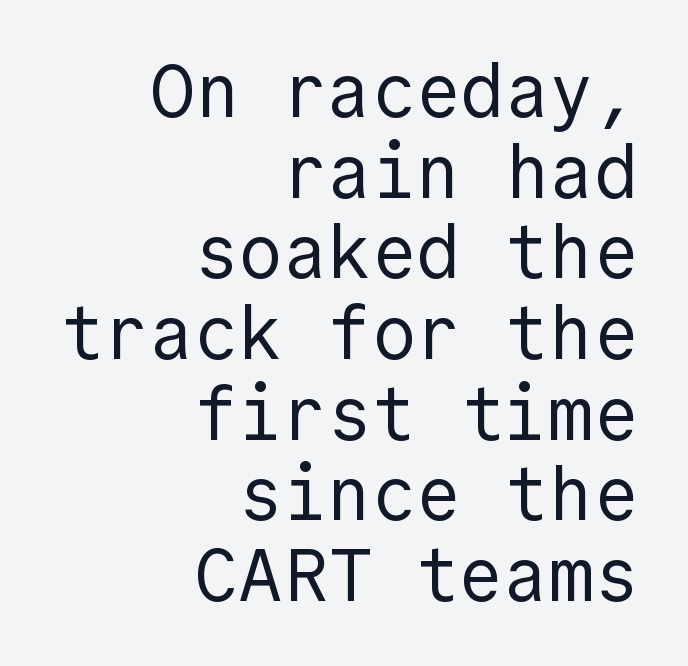
The image shows 74 px regular-weight sans-serif type, upright; set right-aligned, tight line spacing (1.09x), normal letter spacing, not underlined; a medium x-height.
